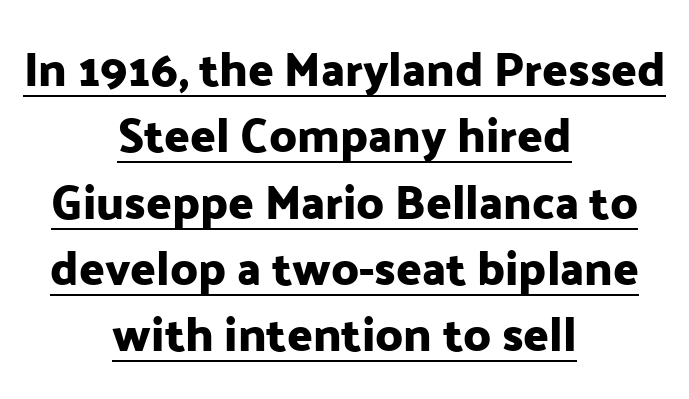
Q: Is the text italic (slanted)? A: No, it is upright.
Q: Is the typeface a serif or a sans-serif typeface? A: Sans-serif.
Q: Is the text underlined? A: Yes.
Q: How is the paragraph aligned? A: Centered.
Q: Is the spacing between letters normal or unusually wide? A: Normal.
Q: Is the spacing between lines tight, normal or loose? A: Normal.
Q: Width (condensed, normal, or wide)? A: Normal.
Q: Stroke contrast? A: Low.
Q: x-height? A: Medium.
Q: Monospaced? A: No.
